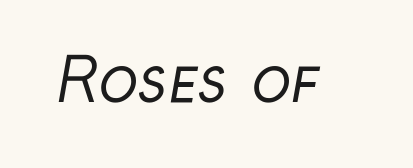
The image shows 59 px regular-weight, condensed sans-serif type; set normal letter spacing, not underlined; low stroke contrast and a medium x-height.
